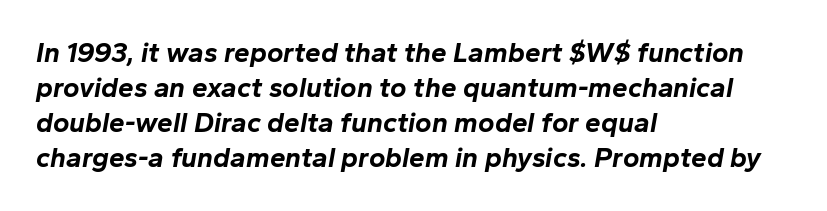
The image shows 28 px bold type, italic (leaning right); set left-aligned, normal line spacing (1.25x), normal letter spacing, not underlined; low stroke contrast and a medium x-height.
